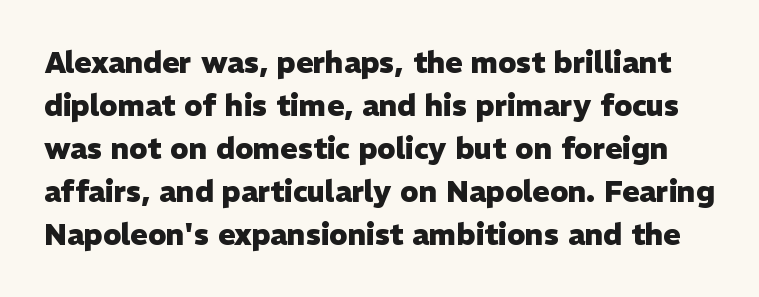
Q: Is the text bold? A: Yes.
Q: Is the text italic (slanted)? A: No, it is upright.
Q: Is the typeface a serif or a sans-serif typeface? A: Sans-serif.
Q: Is the text underlined? A: No.
Q: Is the spacing between letters normal or unusually wide? A: Normal.
Q: Is the spacing between lines tight, normal or loose? A: Normal.
Q: Width (condensed, normal, or wide)? A: Normal.
Q: Stroke contrast? A: Low.
Q: x-height? A: Medium.
Q: Monospaced? A: No.
